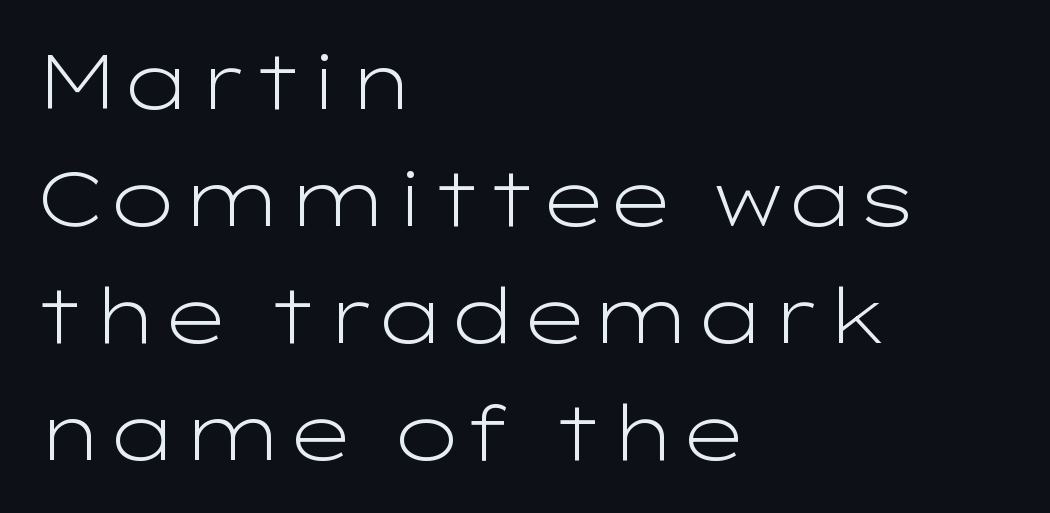
The image shows 76 px light, wide sans-serif type, upright; set left-aligned, normal line spacing (1.54x), normal letter spacing, not underlined; low stroke contrast and a medium x-height.
